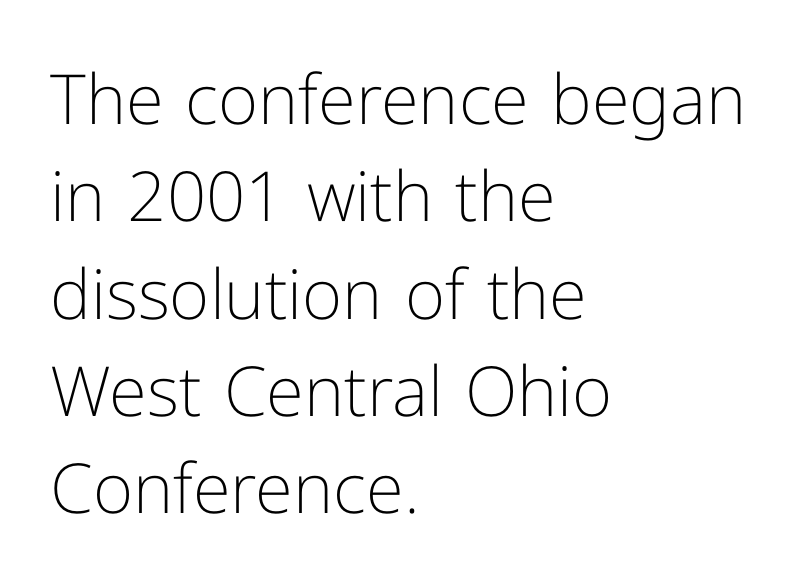
Q: Is the text bold? A: No.
Q: Is the text italic (slanted)? A: No, it is upright.
Q: Is the typeface a serif or a sans-serif typeface? A: Sans-serif.
Q: Is the text underlined? A: No.
Q: How is the paragraph aligned? A: Left-aligned.
Q: Is the spacing between letters normal or unusually wide? A: Normal.
Q: Is the spacing between lines tight, normal or loose? A: Normal.
Q: Width (condensed, normal, or wide)? A: Normal.
Q: Stroke contrast? A: Low.
Q: x-height? A: Medium.
Q: Monospaced? A: No.
